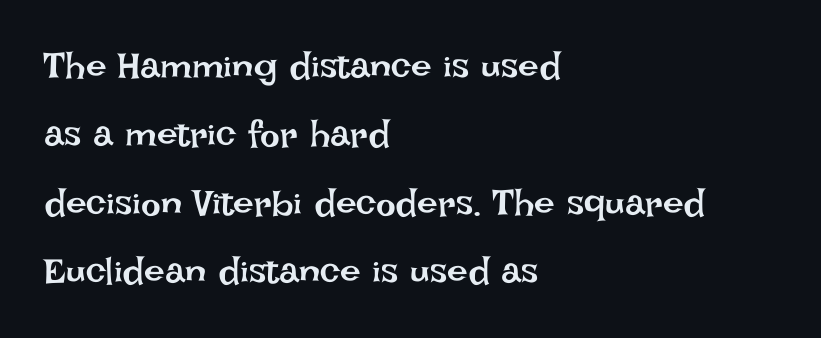
Weight class: somewhere from thin through regular. Posture: upright roman. You could call the tracking neutral — neither tight nor loose. No word sits above an underline. Left-aligned paragraph, ragged on the right. Note the varied advance widths — an 'i' is clearly narrower than an 'm'.
